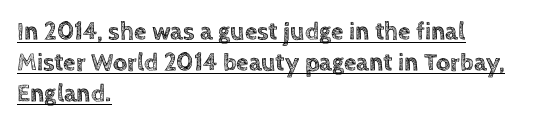
The image shows 25 px text type, upright; set left-aligned, normal line spacing (1.25x), normal letter spacing, underlined.
